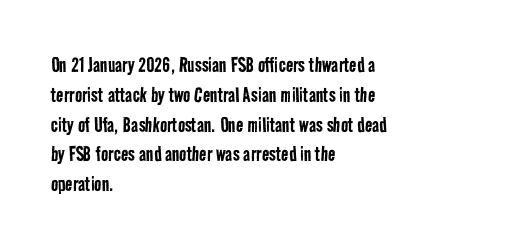
The image shows 24 px text type; set left-aligned, line spacing 1.24x, normal letter spacing, not underlined.
